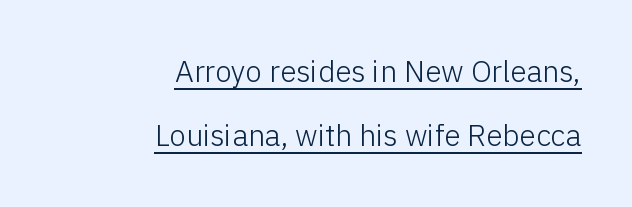
Tall strokes in this sample are plumb rather than angled. Note the varied advance widths — an 'i' is clearly narrower than an 'm'. You can see a thin bar hugging the bottom of the glyphs. How would I describe the line gaps? Wide and relaxed. These glyphs show unthickened strokes, regular width or finer. The text was rendered using a sans face with plain stroke endings.
